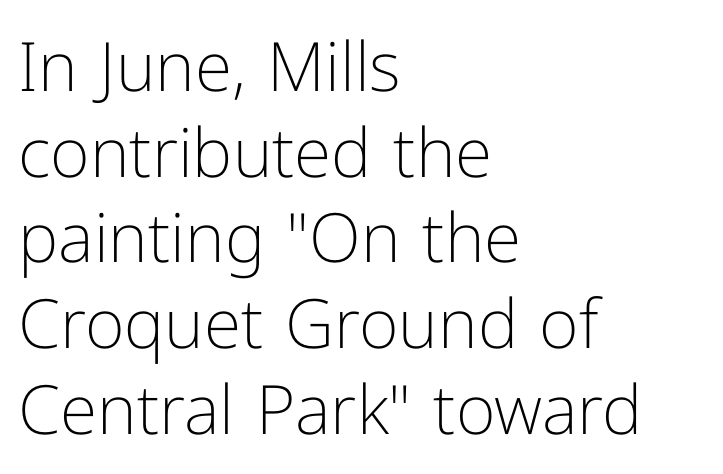
{"serif": "no", "italic": "no", "bold": "no", "weight": "light", "width": "normal", "stroke_contrast": "low", "x_height": "medium", "monospaced": "no", "underline": "no", "align": "left", "line_spacing": "normal", "line_spacing_ratio": 1.26, "letter_spacing": "normal", "letter_spacing_em": 0.0, "glyph_px": 68}
